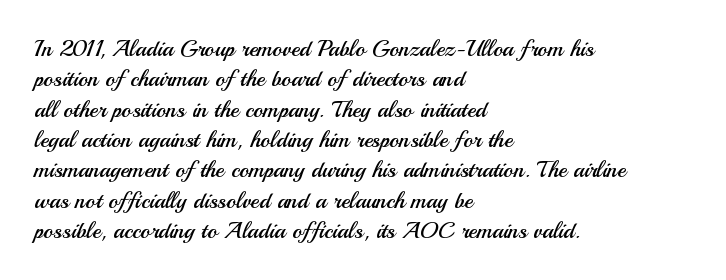
The image shows 23 px text type; set left-aligned, normal line spacing (1.32x), normal letter spacing, not underlined.
